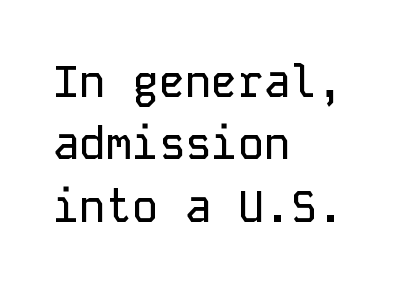
Notice how the stems are strictly vertical — no italics here. Just letters on the line, the space beneath them empty. In terms of letterform style, serifs are entirely absent. Does extra space separate the letters? No, they use regular spacing.
